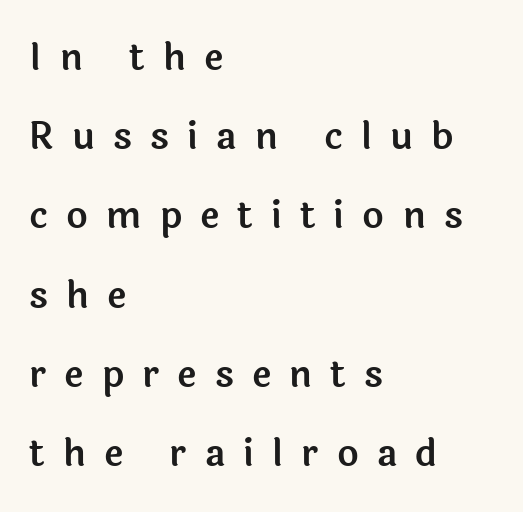
The image shows 37 px sans-serif type, upright; set left-aligned, loose line spacing (2.14x), unusually wide letter spacing (+0.49 em), not underlined; a medium x-height.
